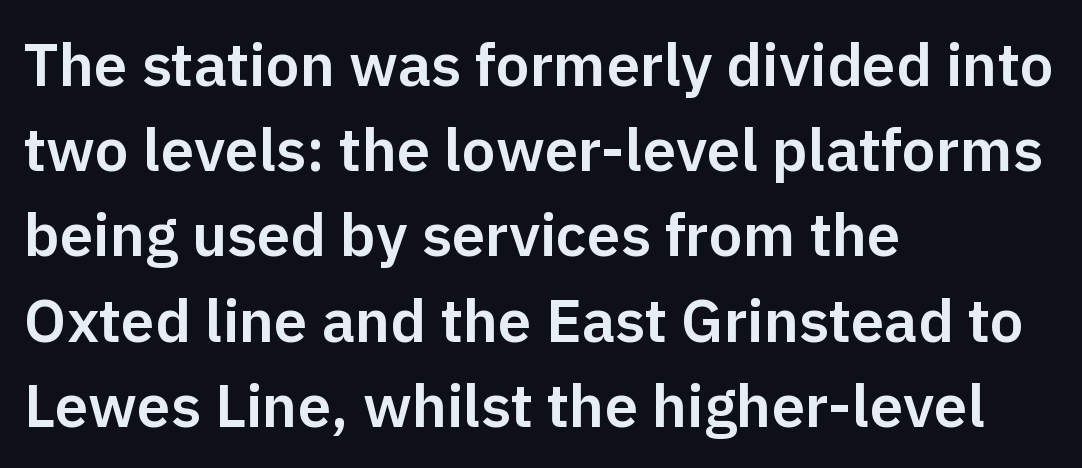
Q: Is the text italic (slanted)? A: No, it is upright.
Q: Is the typeface a serif or a sans-serif typeface? A: Sans-serif.
Q: Is the text underlined? A: No.
Q: How is the paragraph aligned? A: Left-aligned.
Q: Is the spacing between letters normal or unusually wide? A: Normal.
Q: Is the spacing between lines tight, normal or loose? A: Normal.
Q: Width (condensed, normal, or wide)? A: Normal.
Q: Stroke contrast? A: Low.
Q: x-height? A: Medium.
Q: Monospaced? A: No.
